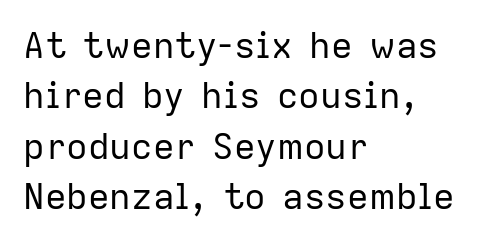
Quick note: interline space is typical. Does the type have serifs? No, each stem ends abruptly. Layout note: lines flush left. Descender tails drop into unmarked territory. Stems and bowls with no extra thickness — not bold. Each letter keeps its own natural width here, so spacing adapts to shape.
